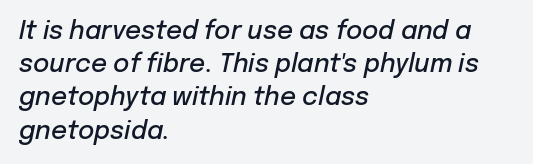
Q: Is the text bold? A: Semi-bold.
Q: Is the text italic (slanted)? A: Yes, it leans right by about 12 degrees.
Q: Is the text underlined? A: No.
Q: How is the paragraph aligned? A: Left-aligned.
Q: Is the spacing between letters normal or unusually wide? A: Normal.
Q: Is the spacing between lines tight, normal or loose? A: Normal.
